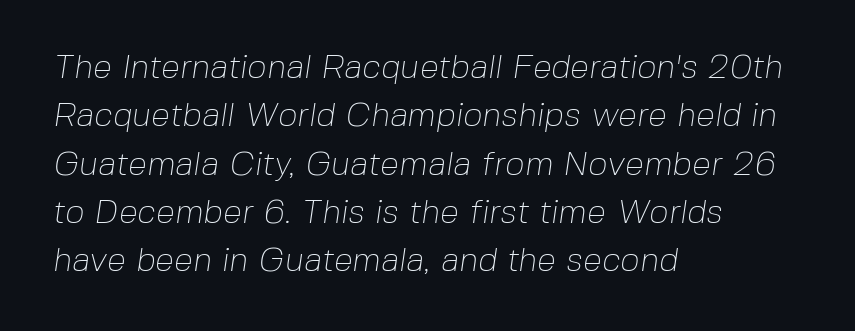
{"serif": "no", "bold": "no", "weight": "thin", "width": "normal", "stroke_contrast": "low", "x_height": "medium", "monospaced": "no", "underline": "no", "align": "left", "line_spacing": "normal", "line_spacing_ratio": 1.42, "letter_spacing": "normal", "letter_spacing_em": 0.0, "glyph_px": 34}
